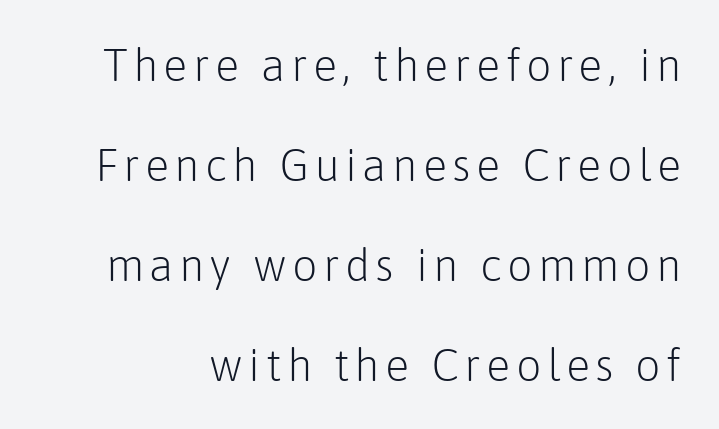
Q: Is the text bold? A: No.
Q: Is the text italic (slanted)? A: No, it is upright.
Q: Is the typeface a serif or a sans-serif typeface? A: Sans-serif.
Q: Is the text underlined? A: No.
Q: Is the spacing between lines tight, normal or loose? A: Loose.
Q: Width (condensed, normal, or wide)? A: Normal.
Q: Stroke contrast? A: Low.
Q: x-height? A: Medium.
Q: Monospaced? A: No.
